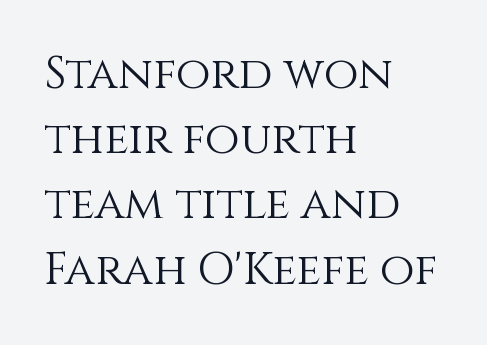
Q: Is the text bold? A: No.
Q: Is the text italic (slanted)? A: No, it is upright.
Q: Is the text underlined? A: No.
Q: How is the paragraph aligned? A: Left-aligned.
Q: Is the spacing between letters normal or unusually wide? A: Normal.
Q: Is the spacing between lines tight, normal or loose? A: Normal.
Q: Width (condensed, normal, or wide)? A: Normal.
Q: Stroke contrast? A: Medium.
Q: x-height? A: Large.
Q: Monospaced? A: No.
